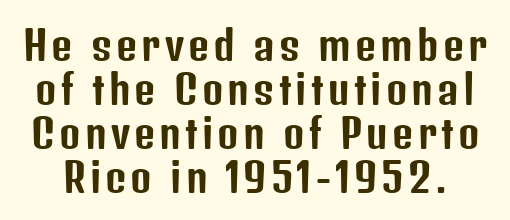
{"serif": "no", "italic": "no", "width": "condensed", "stroke_contrast": "low", "x_height": "medium", "monospaced": "no", "underline": "no", "line_spacing": "tight", "line_spacing_ratio": 1.07, "glyph_px": 41}
